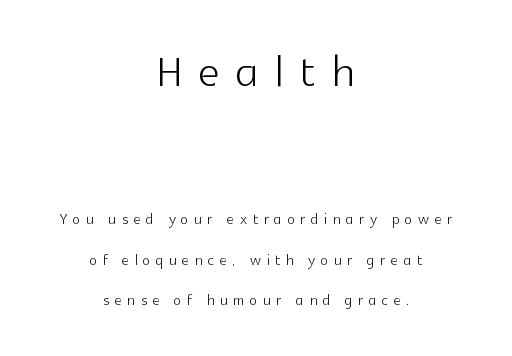
{"serif": "no", "italic": "no", "bold": "no", "weight": "light", "width": "normal", "x_height": "medium", "monospaced": "no", "underline": "no", "align": "center", "line_spacing": "loose", "line_spacing_ratio": 2.02, "letter_spacing": "wide", "letter_spacing_em": 0.28, "larger_block": "first", "size_ratio": 2.95, "glyph_px": 59}
